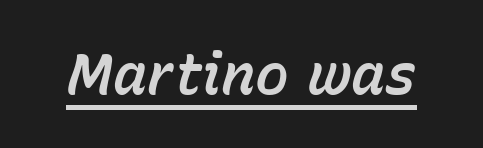
{"italic": "yes", "lean": "right", "slant_degrees": 15, "width": "normal", "stroke_contrast": "low", "x_height": "medium", "monospaced": "no", "underline": "yes", "letter_spacing": "normal", "letter_spacing_em": 0.0, "glyph_px": 57}
